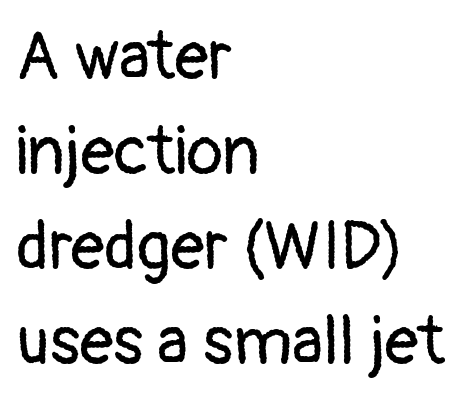
{"serif": "no", "italic": "no", "bold": "no", "weight": "regular", "width": "normal", "stroke_contrast": "low", "x_height": "medium", "monospaced": "no", "underline": "no", "align": "left", "line_spacing": "normal", "line_spacing_ratio": 1.42, "letter_spacing": "normal", "letter_spacing_em": 0.0, "glyph_px": 67}
